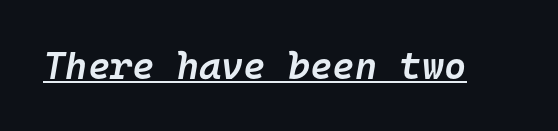
The image shows 38 px semibold type, italic (leaning right), monospaced; set normal letter spacing, underlined; low stroke contrast and a medium x-height.
